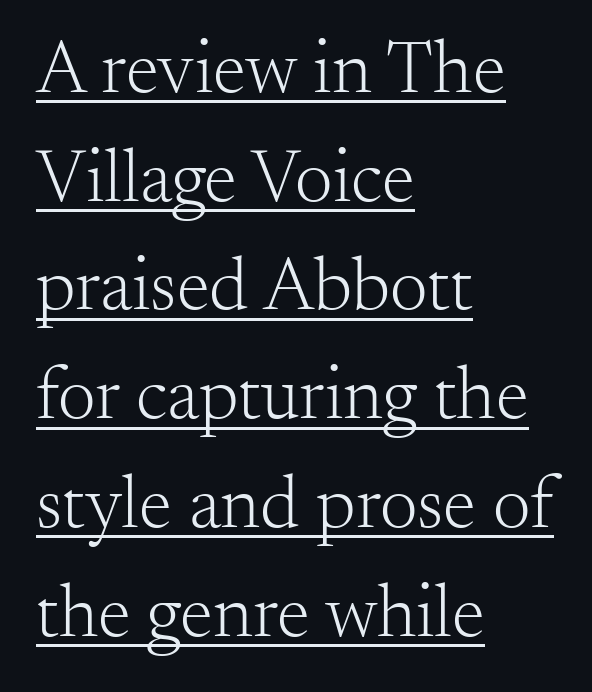
Q: Is the text bold? A: No.
Q: Is the text italic (slanted)? A: No, it is upright.
Q: Is the typeface a serif or a sans-serif typeface? A: Serif.
Q: Is the text underlined? A: Yes.
Q: How is the paragraph aligned? A: Left-aligned.
Q: Is the spacing between letters normal or unusually wide? A: Normal.
Q: Is the spacing between lines tight, normal or loose? A: Normal.
Q: Width (condensed, normal, or wide)? A: Normal.
Q: Stroke contrast? A: Medium.
Q: x-height? A: Small.
Q: Monospaced? A: No.
